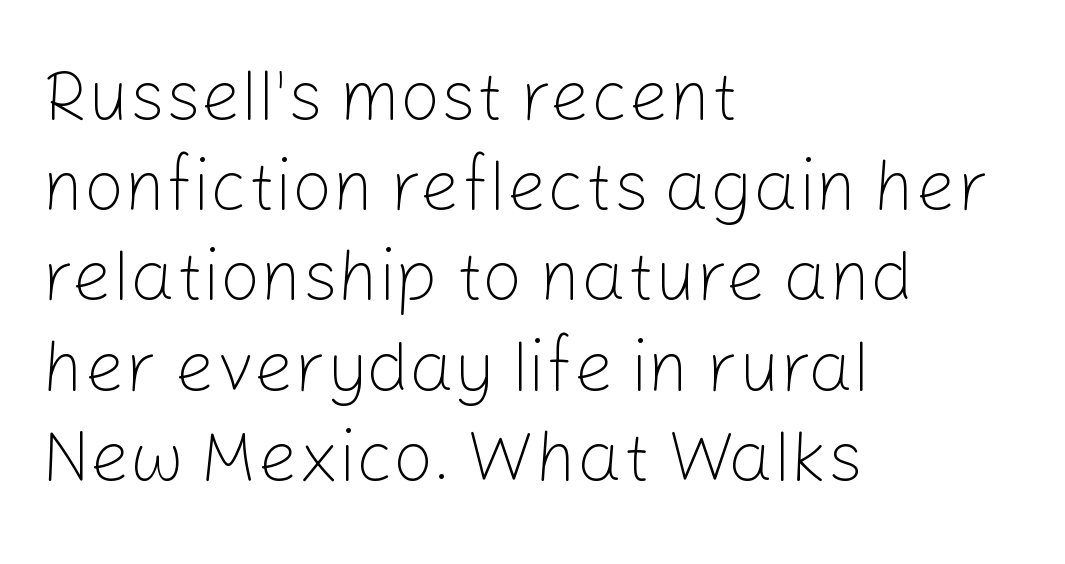
Look at the bottom of the vertical strokes: they stop flat, with no serifs. On a weight scale, this lands at 450 or below. The tracking reads as untouched default to a designer's eye. Tall strokes in this sample are plumb rather than angled. Regarding leading, the lines here are spaced in the standard way.
